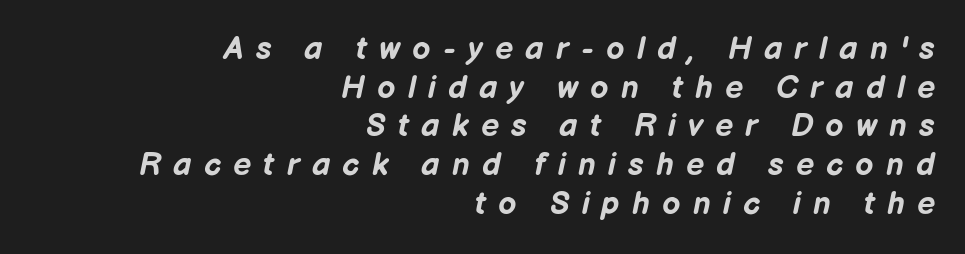
The image shows 32 px bold type, italic (leaning right); set right-aligned, line spacing 1.21x, unusually wide letter spacing (+0.38 em), not underlined; low stroke contrast and a medium x-height.
